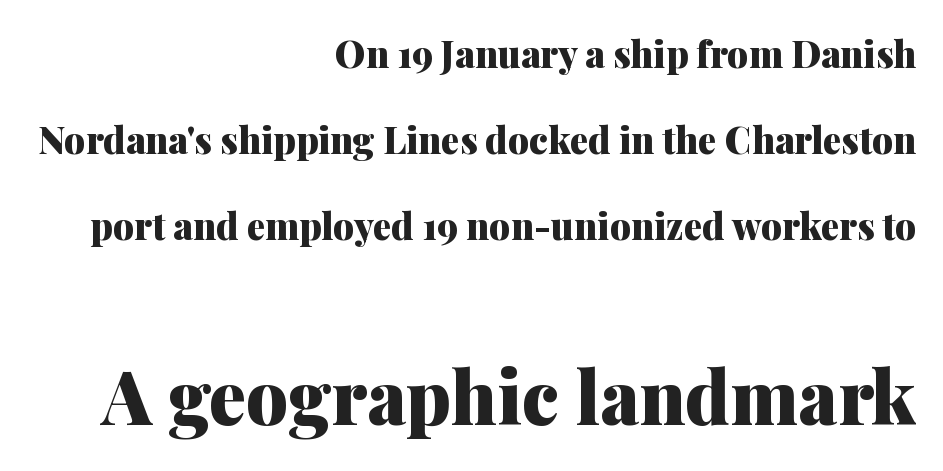
What kind of face is this? One with serifs. What weight is shown? A full bold with thick strokes. Quick note: not italic, upright. Clear beneath every line of the passage.
